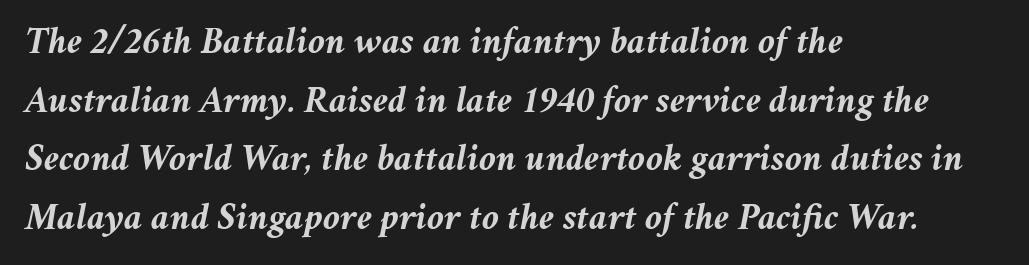
The image shows 38 px semibold type, italic (leaning right); set left-aligned, normal line spacing (1.54x), normal letter spacing, not underlined; medium stroke contrast and a medium x-height.
